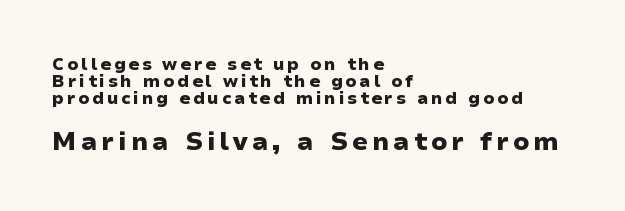
{"italic": "no", "bold": "yes", "underline": "no", "align": "left", "line_spacing": "tight", "line_spacing_ratio": 1.01, "larger_block": "second", "size_ratio": 1.47, "glyph_px": 25}
